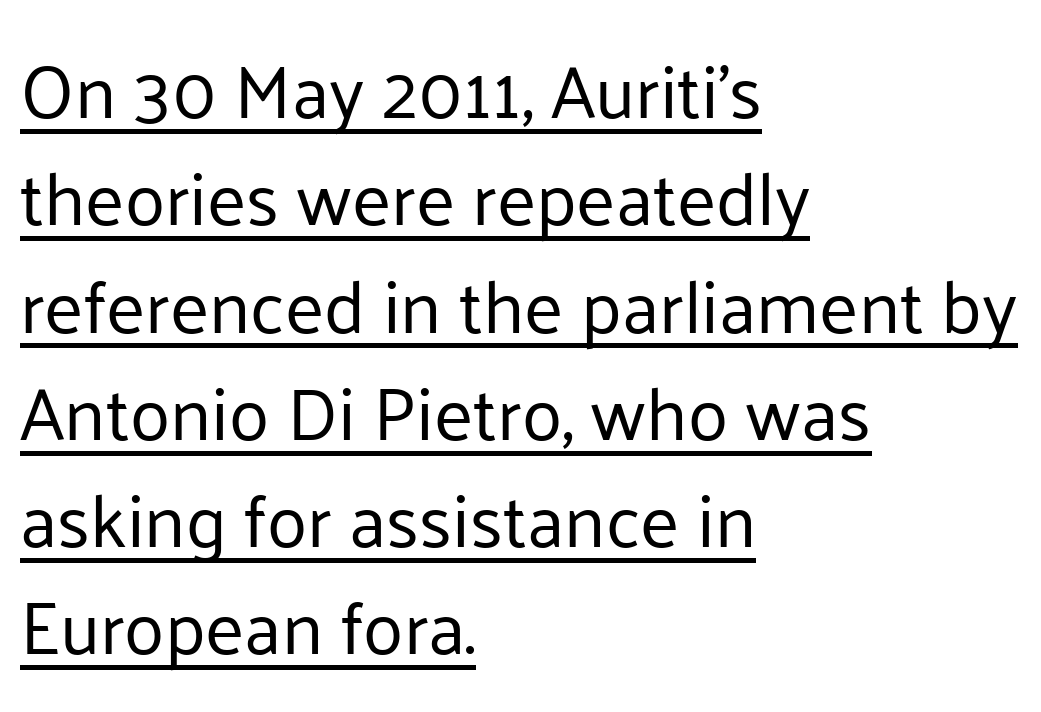
The image shows 74 px regular-weight sans-serif type, upright; set left-aligned, normal line spacing (1.45x), normal letter spacing, underlined; low stroke contrast and a medium x-height.
